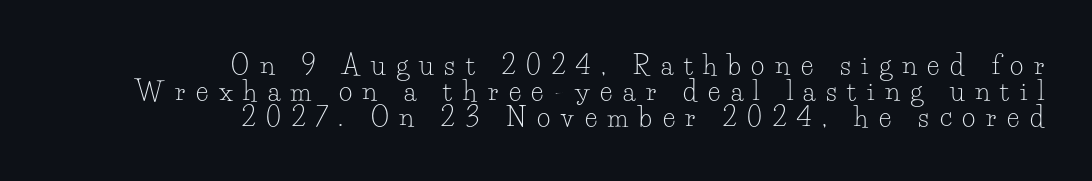
Q: Is the text bold? A: No.
Q: Is the text italic (slanted)? A: No, it is upright.
Q: Is the text underlined? A: No.
Q: How is the paragraph aligned? A: Right-aligned.
Q: Is the spacing between letters normal or unusually wide? A: Unusually wide.
Q: Is the spacing between lines tight, normal or loose? A: Tight.
